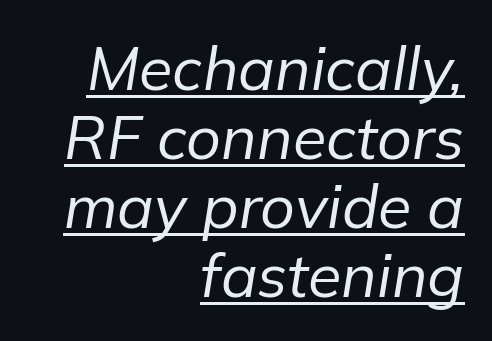
The image shows 61 px regular-weight type, italic (leaning right); set right-aligned, tight line spacing (1.13x), normal letter spacing, underlined; low stroke contrast and a medium x-height.
